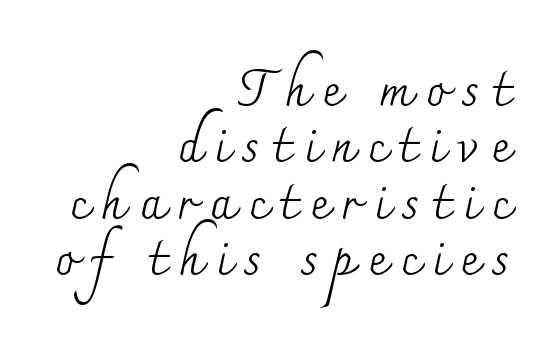
{"serif": "yes", "bold": "no", "weight": "regular", "width": "normal", "stroke_contrast": "medium", "x_height": "small", "monospaced": "no", "underline": "no", "align": "right", "line_spacing": "tight", "line_spacing_ratio": 1.13, "letter_spacing": "wide", "letter_spacing_em": 0.26, "glyph_px": 50}
